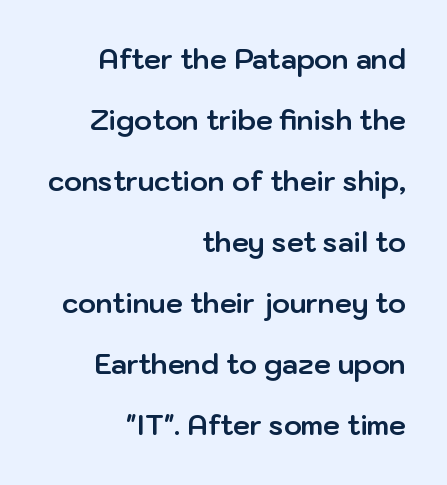
Line endings align vertically; line beginnings do not. Leading: increased. Type without underlining. These lines were composed using upright roman letters. Each word holds together tightly as a unit, with standard inter-letter gaps. Does the weight exceed regular? Yes, all the way to bold.
